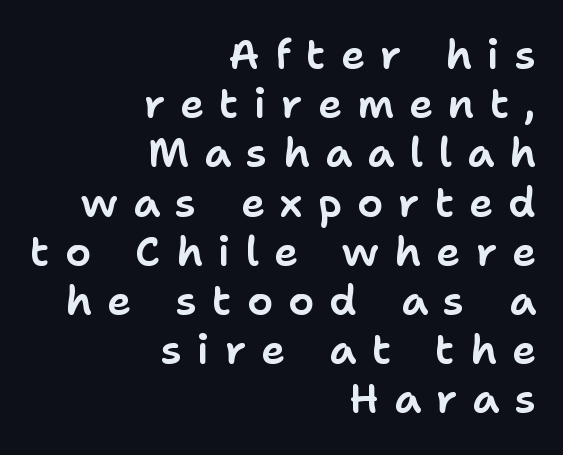
Q: Is the text italic (slanted)? A: No, it is upright.
Q: Is the typeface a serif or a sans-serif typeface? A: Sans-serif.
Q: Is the text underlined? A: No.
Q: How is the paragraph aligned? A: Right-aligned.
Q: Is the spacing between letters normal or unusually wide? A: Unusually wide.
Q: Width (condensed, normal, or wide)? A: Normal.
Q: Stroke contrast? A: Low.
Q: x-height? A: Medium.
Q: Monospaced? A: No.
